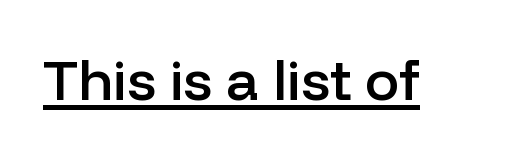
The image shows 57 px semibold sans-serif type, upright; set normal letter spacing, underlined; low stroke contrast and a medium x-height.
